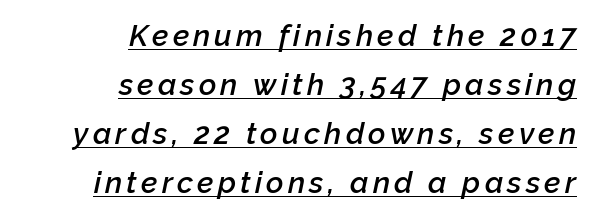
These lines are rendered in a variable-pitch font. Designer's note — italics engaged. Short and long lines alike share a common ending point at right. Typographic density is moderately raised because the face is semibold. Leading: standard.
